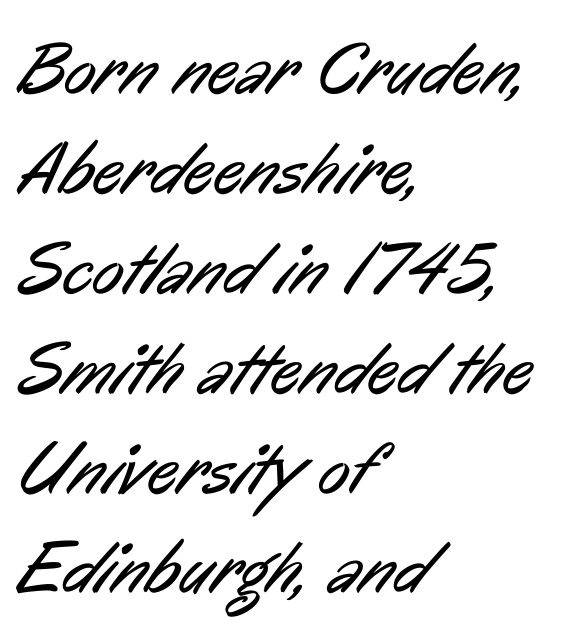
The passage is arranged the way most books set body copy — flush left. The glyphs are unaccompanied by any horizontal stroke below them. Vertical spacing — default. The strokes carry an ordinary text weight at most. These lines are composed in type without serifs.
